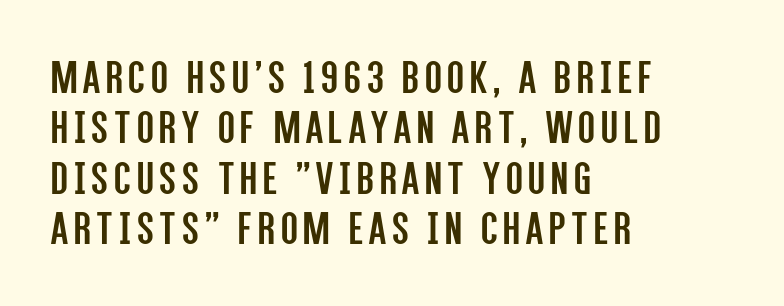
Q: Is the text bold? A: No.
Q: Is the text italic (slanted)? A: No, it is upright.
Q: Is the typeface a serif or a sans-serif typeface? A: Sans-serif.
Q: Is the text underlined? A: No.
Q: How is the paragraph aligned? A: Left-aligned.
Q: Is the spacing between lines tight, normal or loose? A: Tight.
Q: Width (condensed, normal, or wide)? A: Condensed.
Q: Stroke contrast? A: Low.
Q: x-height? A: Large.
Q: Monospaced? A: No.
